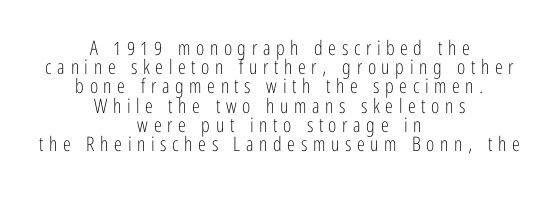
Q: Is the text bold? A: No.
Q: Is the text italic (slanted)? A: No, it is upright.
Q: Is the text underlined? A: No.
Q: How is the paragraph aligned? A: Centered.
Q: Is the spacing between letters normal or unusually wide? A: Unusually wide.
Q: Is the spacing between lines tight, normal or loose? A: Tight.
